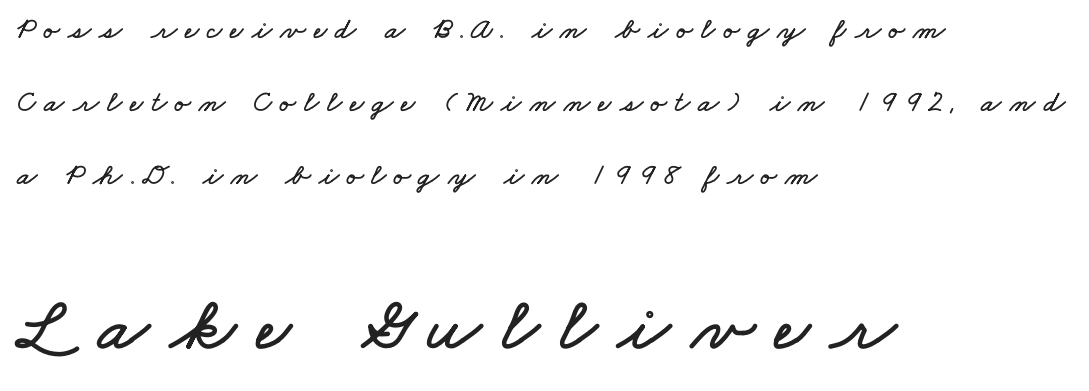
{"width": "wide", "stroke_contrast": "low", "x_height": "small", "monospaced": "no", "underline": "no", "align": "left", "line_spacing": "loose", "line_spacing_ratio": 2.43, "letter_spacing": "wide", "letter_spacing_em": 0.27, "larger_block": "second", "size_ratio": 2.53, "glyph_px": 76}
